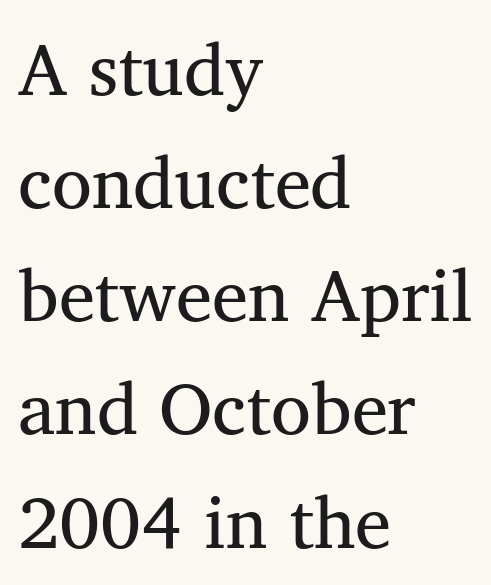
The image shows 73 px regular-weight serif type, upright; set left-aligned, normal line spacing (1.55x), normal letter spacing, not underlined; medium stroke contrast and a medium x-height.
